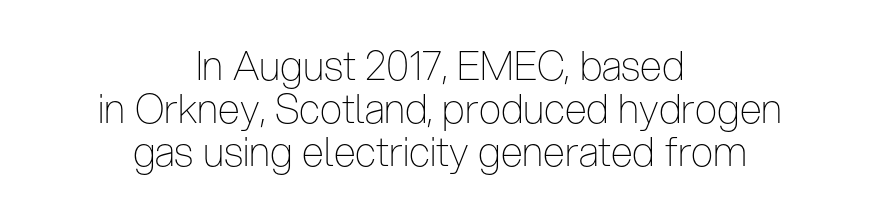
The image shows 40 px thin, condensed sans-serif type, upright; set centered, tight line spacing (1.07x), normal letter spacing, not underlined; low stroke contrast and a medium x-height.
